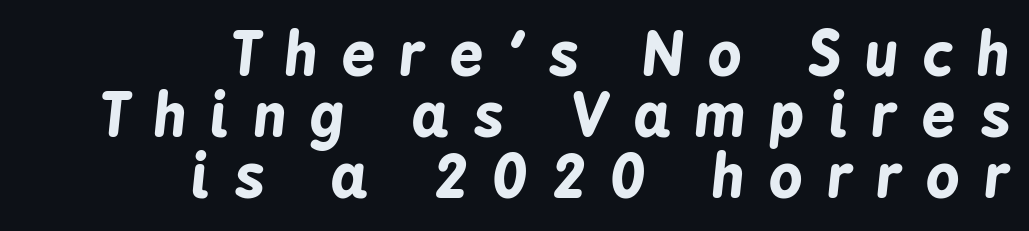
The typesetter chose a ragged-left arrangement here. Every letter is thick-stroked: bold, no question. Letter spacing: wide. The foot of each line stays bare and open. Is the type slanted? Yes — the strokes lean at a clear angle. Tightly led — the rows are bunched.
